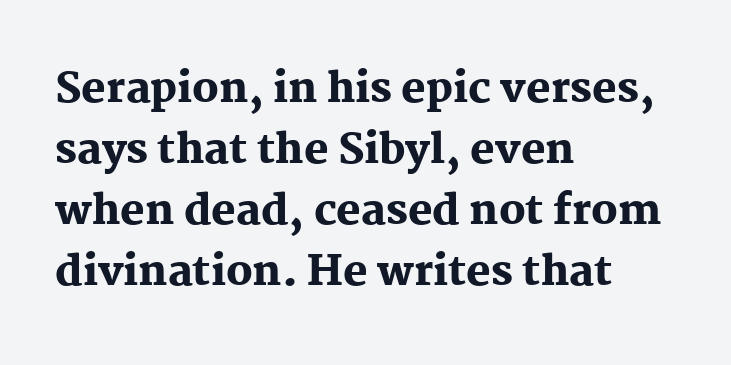
The image shows 41 px heavy serif type, upright; set left-aligned, normal line spacing (1.49x), normal letter spacing, not underlined; medium stroke contrast and a medium x-height.
